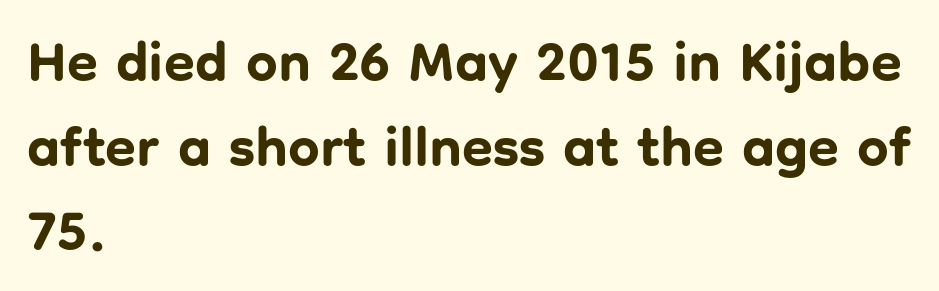
The image shows 56 px bold sans-serif type, upright; set left-aligned, normal line spacing (1.51x), normal letter spacing, not underlined; low stroke contrast and a medium x-height.
